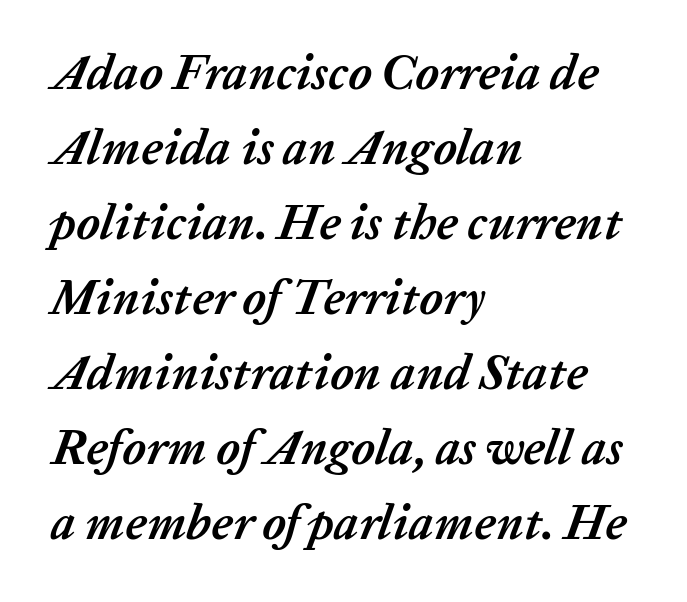
Q: Is the text bold? A: Yes.
Q: Is the text italic (slanted)? A: Yes, it leans right by about 20 degrees.
Q: Is the text underlined? A: No.
Q: How is the paragraph aligned? A: Left-aligned.
Q: Is the spacing between letters normal or unusually wide? A: Normal.
Q: Is the spacing between lines tight, normal or loose? A: Normal.
Q: Width (condensed, normal, or wide)? A: Normal.
Q: Stroke contrast? A: Low.
Q: x-height? A: Medium.
Q: Monospaced? A: No.
